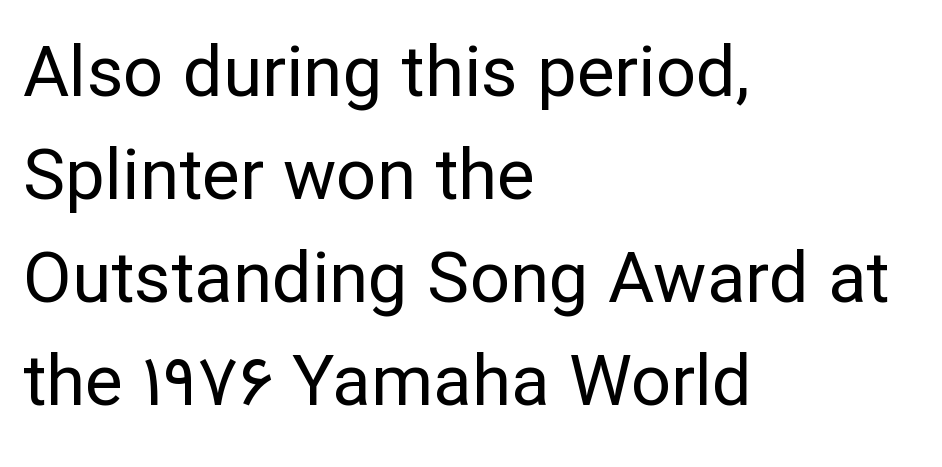
Q: Is the text bold? A: No.
Q: Is the text italic (slanted)? A: No, it is upright.
Q: Is the typeface a serif or a sans-serif typeface? A: Sans-serif.
Q: Is the text underlined? A: No.
Q: How is the paragraph aligned? A: Left-aligned.
Q: Is the spacing between letters normal or unusually wide? A: Normal.
Q: Is the spacing between lines tight, normal or loose? A: Normal.
Q: Width (condensed, normal, or wide)? A: Normal.
Q: Stroke contrast? A: Low.
Q: x-height? A: Medium.
Q: Monospaced? A: No.
